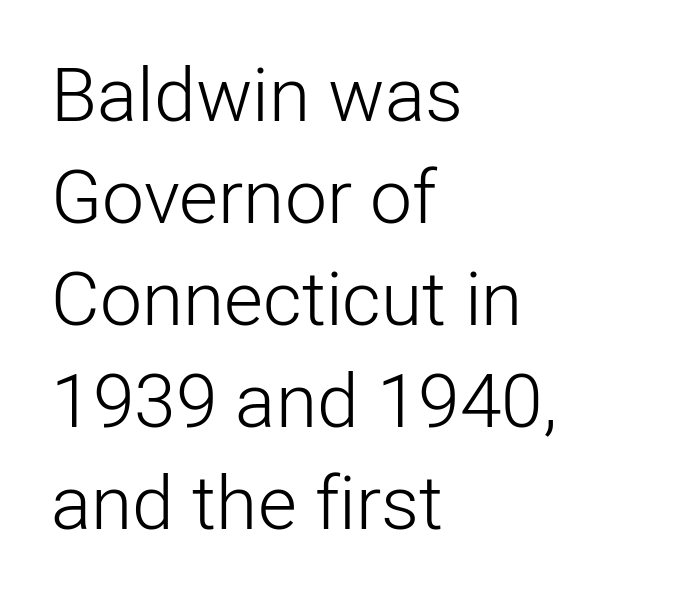
Between one letter and the next there's only the usual sliver of space. The passage shown is not underscored anywhere. Note the varied advance widths — an 'i' is clearly narrower than an 'm'. Does the lettering tilt? It doesn't — this is upright.
